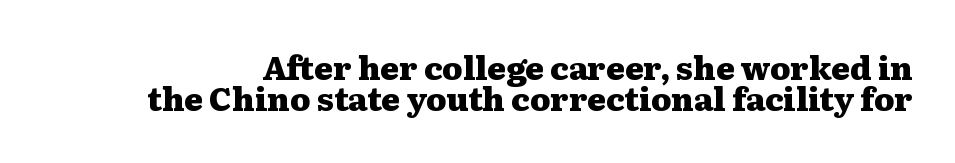
The image shows 32 px heavy, wide serif type, upright; set tight line spacing (0.96x), normal letter spacing, not underlined; medium stroke contrast and a medium x-height.
